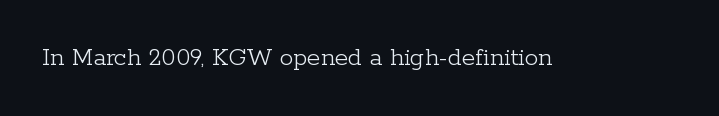
Has an underline been added? It has not. The type is set solid horizontally, with unmodified tracking. The characters are drawn with everyday or finer stroke widths. Every character sits straight up, as roman type does.
